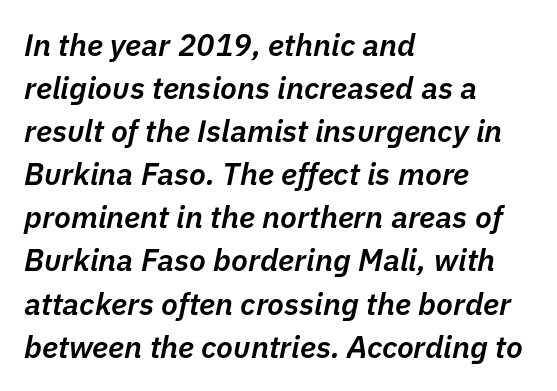
{"italic": "yes", "lean": "right", "slant_degrees": 11, "bold": "semi", "weight": "semibold", "width": "normal", "stroke_contrast": "low", "x_height": "medium", "monospaced": "no", "underline": "no", "align": "left", "line_spacing": "normal", "line_spacing_ratio": 1.39, "letter_spacing": "normal", "letter_spacing_em": 0.0, "glyph_px": 31}
